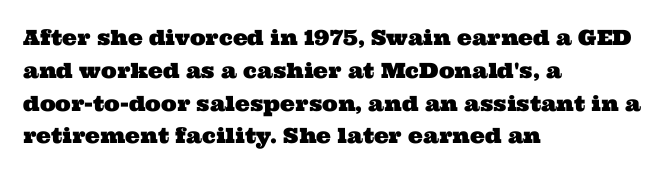
{"underline": "no", "align": "left", "line_spacing": "normal", "line_spacing_ratio": 1.56, "letter_spacing": "normal", "letter_spacing_em": 0.0, "glyph_px": 21}
